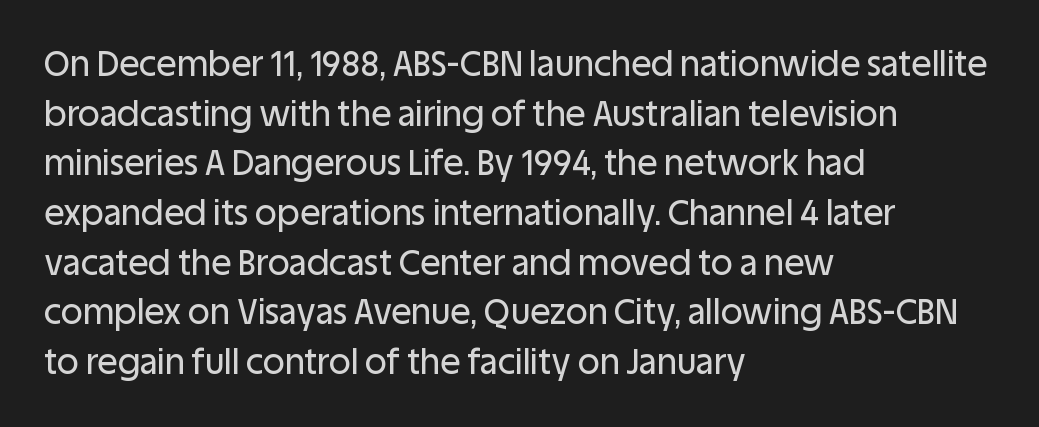
The horizontal fit of the characters is conventional and even. This sample has the flowing, uneven cadence of proportional lettering. This block has exactly the height ordinary leading produces. Does the lettering tilt? It doesn't — this is upright.
